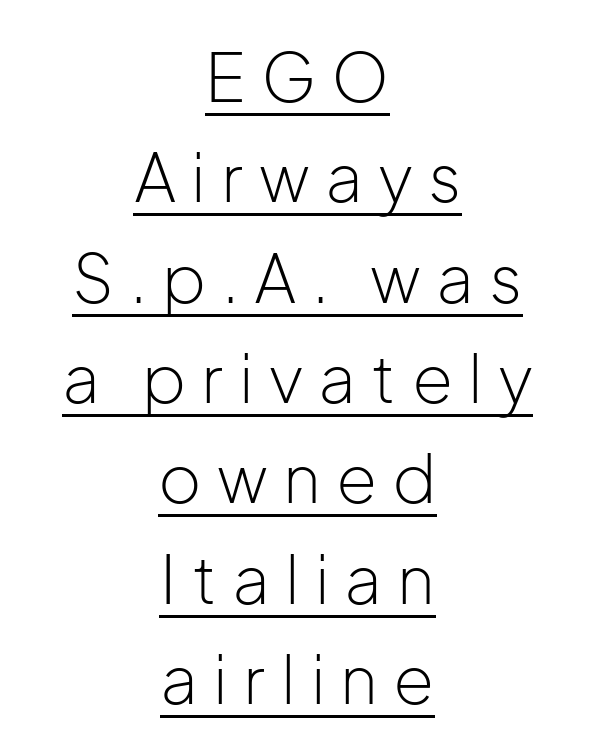
Q: Is the text bold? A: No.
Q: Is the text italic (slanted)? A: No, it is upright.
Q: Is the typeface a serif or a sans-serif typeface? A: Sans-serif.
Q: Is the text underlined? A: Yes.
Q: How is the paragraph aligned? A: Centered.
Q: Is the spacing between letters normal or unusually wide? A: Unusually wide.
Q: Is the spacing between lines tight, normal or loose? A: Normal.
Q: Width (condensed, normal, or wide)? A: Normal.
Q: Stroke contrast? A: Low.
Q: x-height? A: Medium.
Q: Monospaced? A: No.
